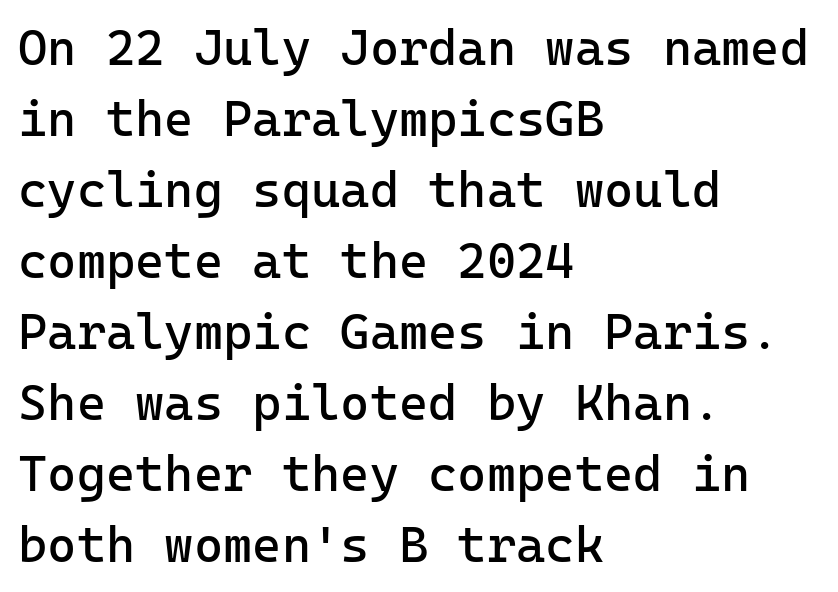
The image shows 50 px regular-weight sans-serif type, upright; set left-aligned, normal line spacing (1.42x), normal letter spacing, not underlined; low stroke contrast and a medium x-height.
